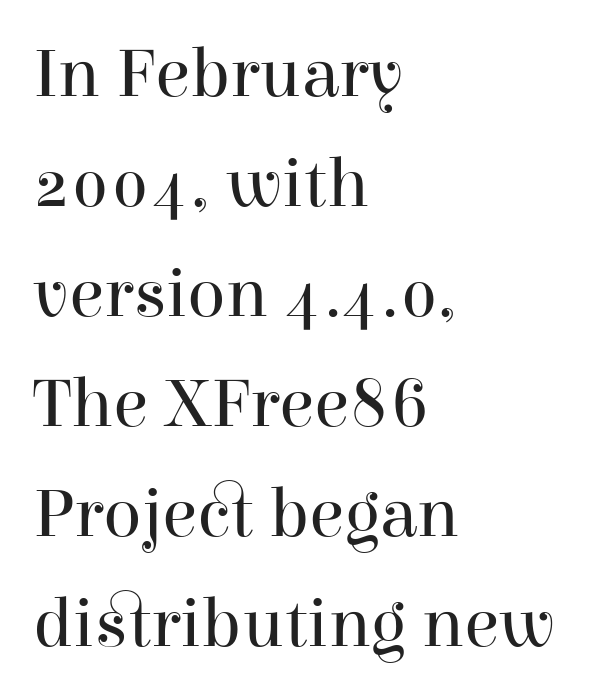
Notice how the passage keeps a crisp vertical edge on the left only. Standard letterfit; no display-style spreading of the glyphs. Is there any slant? The stems are plumb. This rendering employs a face with finishing strokes, i.e., a serif. The designer left line spacing at the default.
